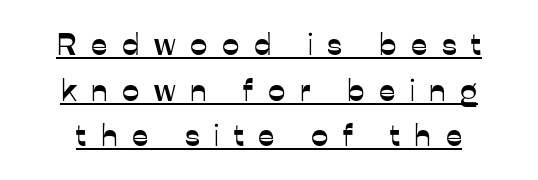
Glance below the letters and you will spot a drawn line. Regarding serifs, this sample does without them. Here the designer chose a conventional face with non-uniform glyph widths. Do the letters lean? They stand straight.
